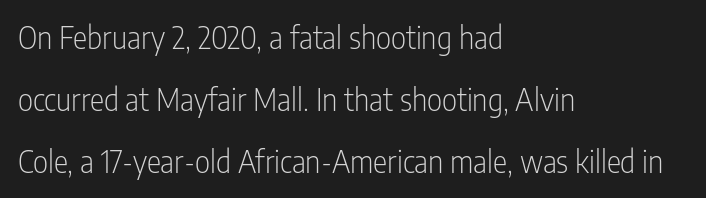
Do the letters lean? They stand straight. Notice the wide empty band between every row — that's loose leading. Type without underlining. Bold? No — there's no thickening of the strokes. The type family on display is of the sans-serif kind. The letters advance in unequal steps, a hallmark of proportional type.
